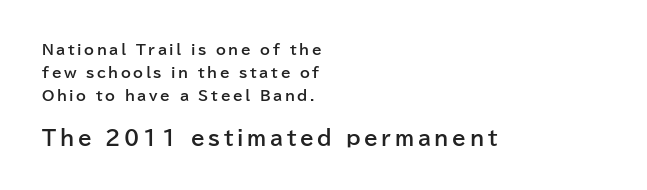
{"italic": "no", "bold": "yes", "underline": "no", "align": "left", "line_spacing": "normal", "line_spacing_ratio": 1.64, "larger_block": "second", "size_ratio": 1.43, "glyph_px": 20}
